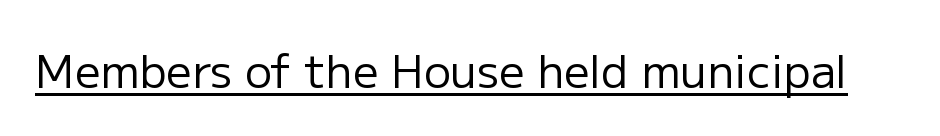
Q: Is the text bold? A: No.
Q: Is the text italic (slanted)? A: No, it is upright.
Q: Is the typeface a serif or a sans-serif typeface? A: Sans-serif.
Q: Is the text underlined? A: Yes.
Q: Is the spacing between letters normal or unusually wide? A: Normal.
Q: Width (condensed, normal, or wide)? A: Normal.
Q: Stroke contrast? A: Low.
Q: x-height? A: Medium.
Q: Monospaced? A: No.
